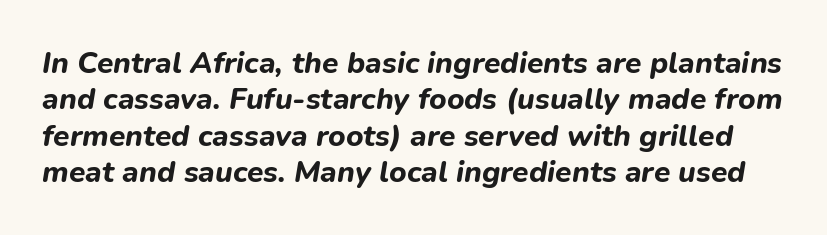
Q: Is the text bold? A: Yes.
Q: Is the text italic (slanted)? A: Yes, it leans right by about 9 degrees.
Q: Is the text underlined? A: No.
Q: Is the spacing between letters normal or unusually wide? A: Normal.
Q: Width (condensed, normal, or wide)? A: Normal.
Q: Stroke contrast? A: Low.
Q: x-height? A: Medium.
Q: Monospaced? A: No.
